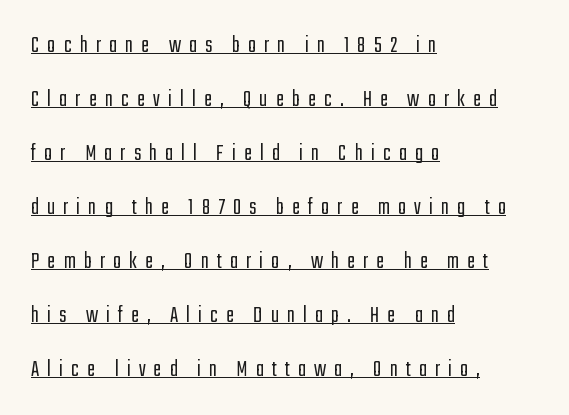
{"italic": "no", "bold": "no", "underline": "yes", "align": "left", "line_spacing": "loose", "line_spacing_ratio": 2.25, "letter_spacing": "wide", "letter_spacing_em": 0.34, "glyph_px": 24}
